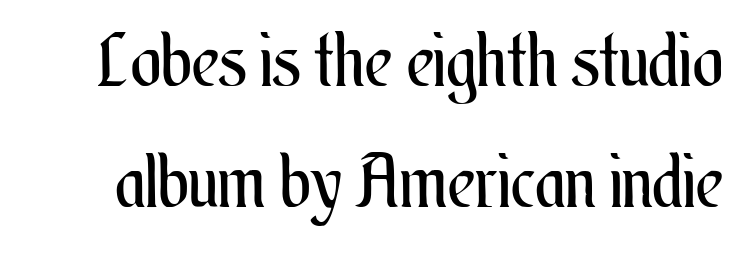
The image shows 73 px regular-weight, condensed type, upright; set normal line spacing (1.66x), normal letter spacing, not underlined; medium stroke contrast and a small x-height.
